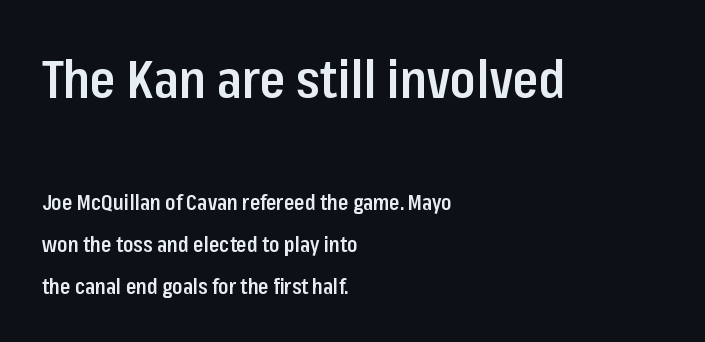
The image shows 52 px semibold, condensed sans-serif type, upright; set left-aligned, loose line spacing (1.99x), normal letter spacing, not underlined; the first (top) block is 2.48x larger; low stroke contrast and a medium x-height.
